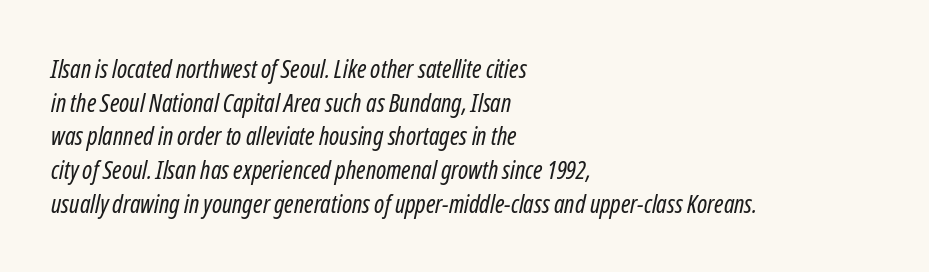
The image shows 25 px text type, italic (leaning right); set left-aligned, normal line spacing (1.35x), normal letter spacing, not underlined.
